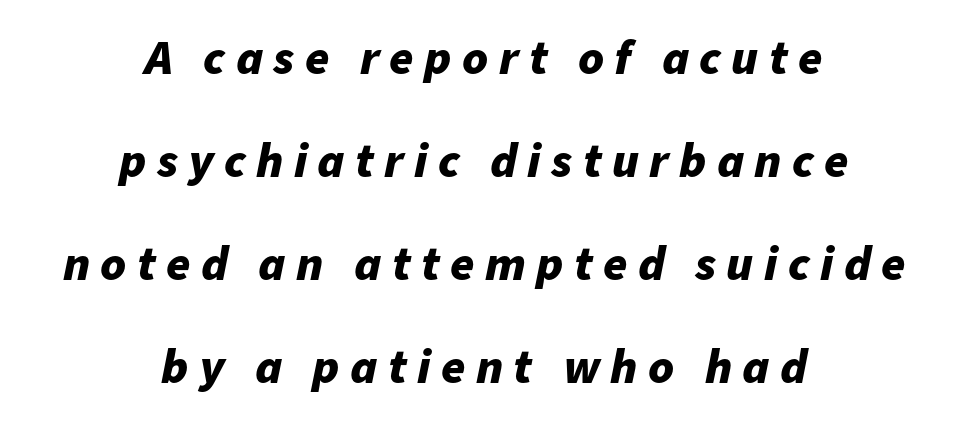
{"italic": "yes", "lean": "right", "slant_degrees": 11, "bold": "yes", "weight": "bold", "width": "normal", "stroke_contrast": "low", "x_height": "medium", "monospaced": "no", "underline": "no", "align": "center", "line_spacing": "loose", "line_spacing_ratio": 2.1, "letter_spacing": "wide", "letter_spacing_em": 0.21, "glyph_px": 49}
